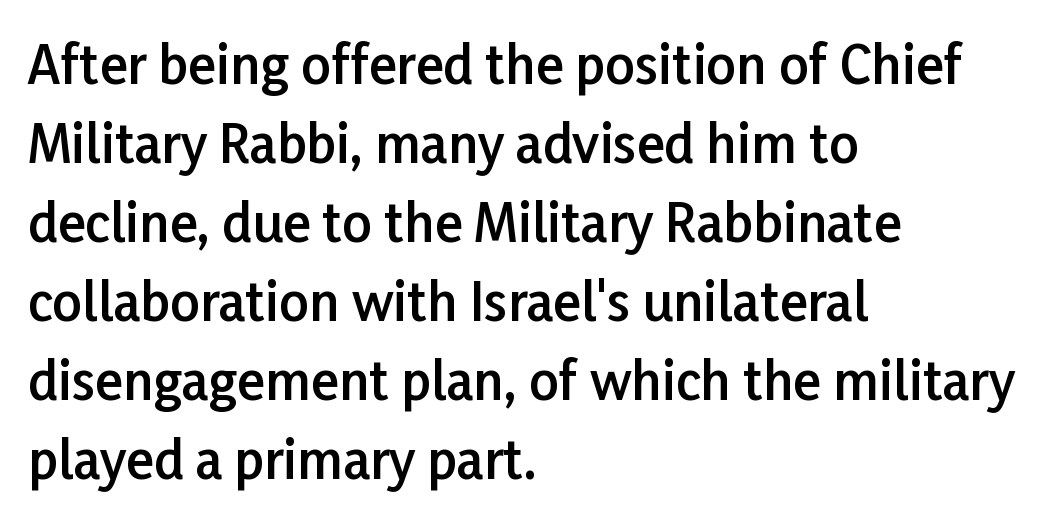
{"serif": "no", "italic": "no", "bold": "semi", "weight": "semibold", "width": "normal", "stroke_contrast": "low", "x_height": "medium", "monospaced": "no", "underline": "no", "align": "left", "line_spacing": "normal", "line_spacing_ratio": 1.52, "letter_spacing": "normal", "letter_spacing_em": 0.0, "glyph_px": 52}
